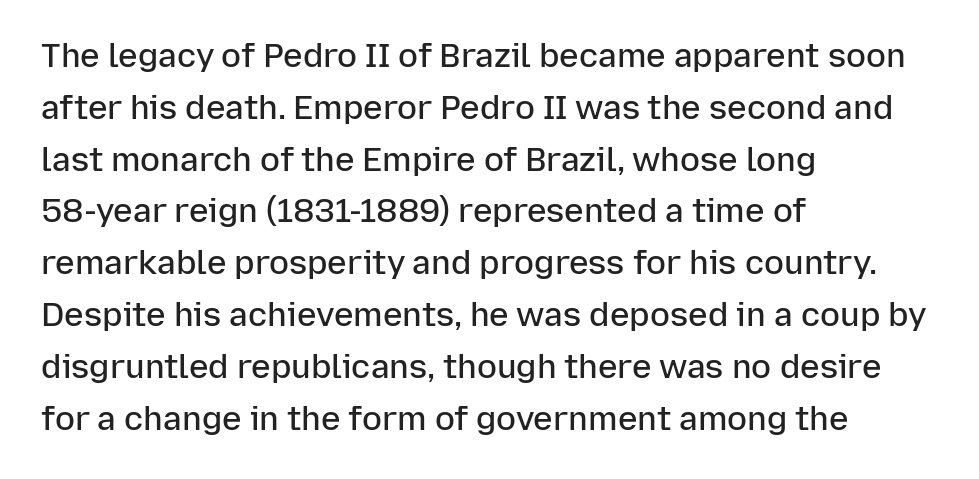
{"serif": "no", "italic": "no", "bold": "semi", "weight": "semibold", "width": "normal", "stroke_contrast": "low", "x_height": "medium", "monospaced": "no", "underline": "no", "align": "left", "line_spacing": "normal", "line_spacing_ratio": 1.57, "letter_spacing": "normal", "letter_spacing_em": 0.0, "glyph_px": 33}
